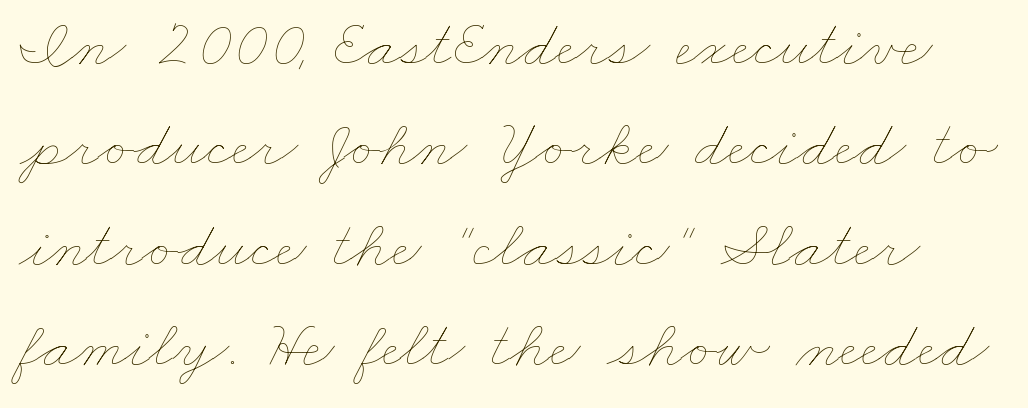
Q: Is the text bold? A: No.
Q: Is the text underlined? A: No.
Q: Is the spacing between letters normal or unusually wide? A: Normal.
Q: Is the spacing between lines tight, normal or loose? A: Normal.
Q: Width (condensed, normal, or wide)? A: Wide.
Q: Stroke contrast? A: Low.
Q: x-height? A: Small.
Q: Monospaced? A: No.
